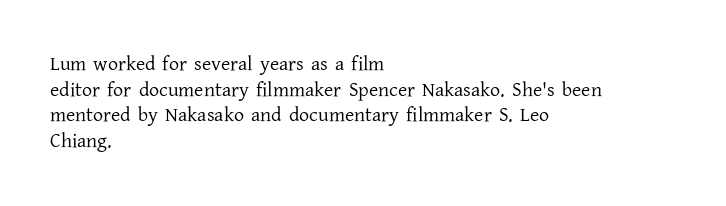
Q: Is the text bold? A: No.
Q: Is the text italic (slanted)? A: No, it is upright.
Q: Is the text underlined? A: No.
Q: How is the paragraph aligned? A: Left-aligned.
Q: Is the spacing between letters normal or unusually wide? A: Normal.
Q: Is the spacing between lines tight, normal or loose? A: Normal.
